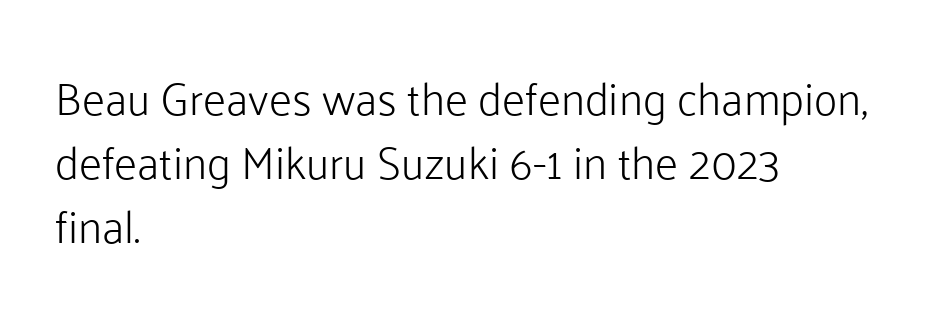
Q: Is the text bold? A: No.
Q: Is the text italic (slanted)? A: No, it is upright.
Q: Is the typeface a serif or a sans-serif typeface? A: Sans-serif.
Q: Is the text underlined? A: No.
Q: How is the paragraph aligned? A: Left-aligned.
Q: Is the spacing between letters normal or unusually wide? A: Normal.
Q: Is the spacing between lines tight, normal or loose? A: Normal.
Q: Width (condensed, normal, or wide)? A: Normal.
Q: Stroke contrast? A: Low.
Q: x-height? A: Medium.
Q: Monospaced? A: No.
